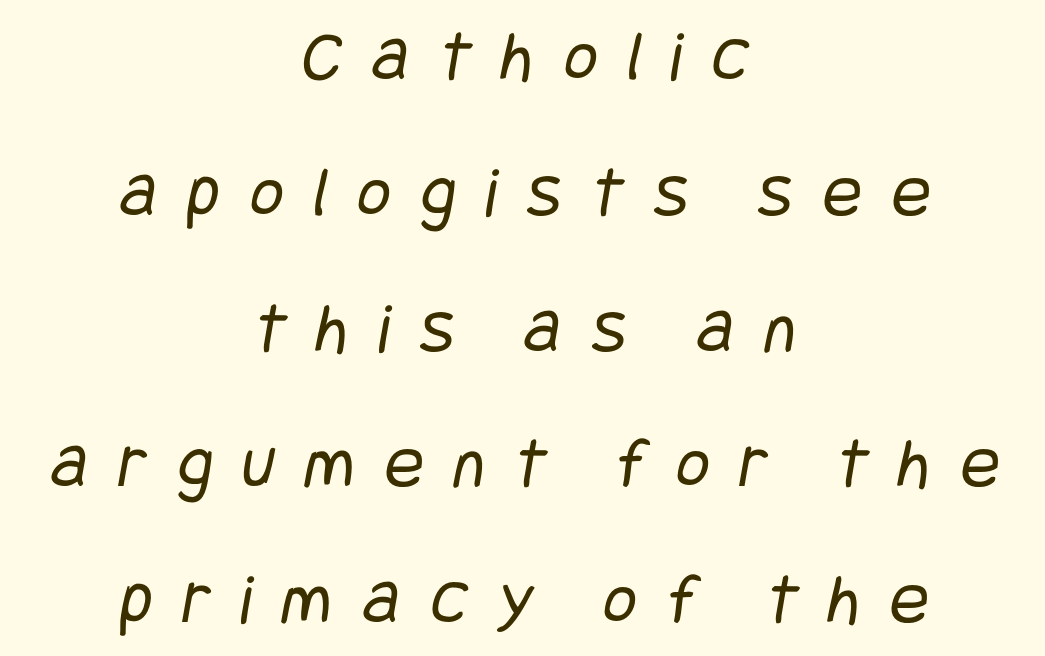
Underline: absent. Words appear elongated and porous because spacing is wide. Line starts and ends both wander, symmetrically. Examine the stroke ends and you'll find no serifs.
